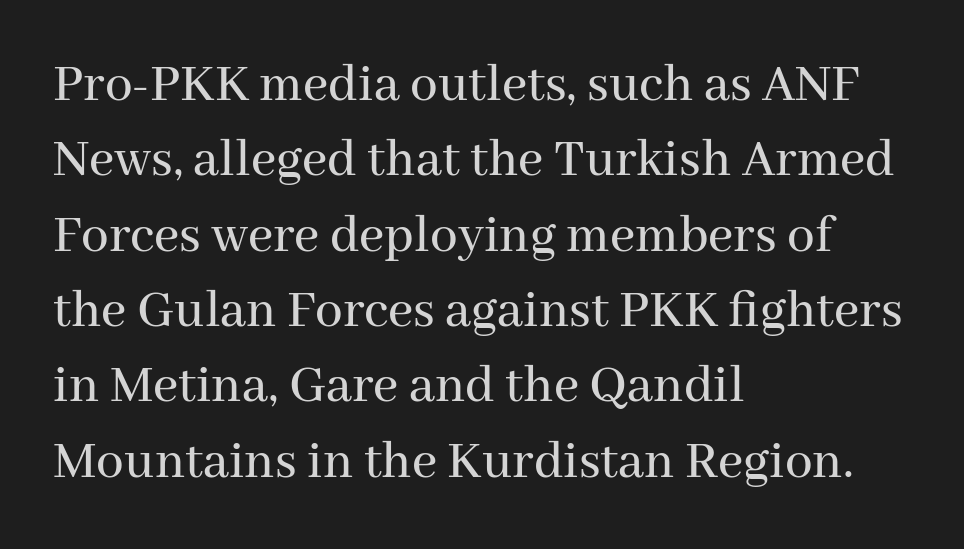
Beneath every word, the page is bare. Notice how the passage keeps a crisp vertical edge on the left only. Letter spacing: default. I'd call this a serif setting — the letters wear small feet. Style check: upright. A typesetter would call this proportional, since set widths differ per character.
